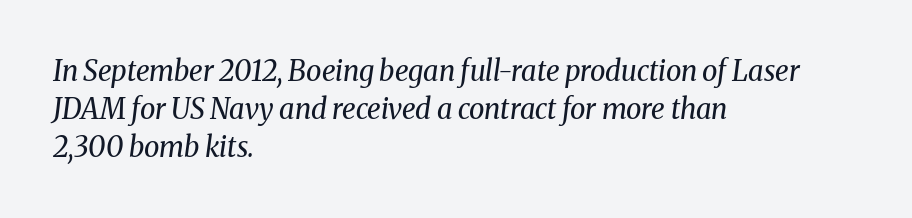
Q: Is the text bold? A: No.
Q: Is the text italic (slanted)? A: Yes, it leans right by about 8 degrees.
Q: Is the typeface a serif or a sans-serif typeface? A: Serif.
Q: Is the text underlined? A: No.
Q: How is the paragraph aligned? A: Left-aligned.
Q: Is the spacing between letters normal or unusually wide? A: Normal.
Q: Is the spacing between lines tight, normal or loose? A: Normal.
Q: Width (condensed, normal, or wide)? A: Normal.
Q: Stroke contrast? A: Medium.
Q: x-height? A: Medium.
Q: Monospaced? A: No.
